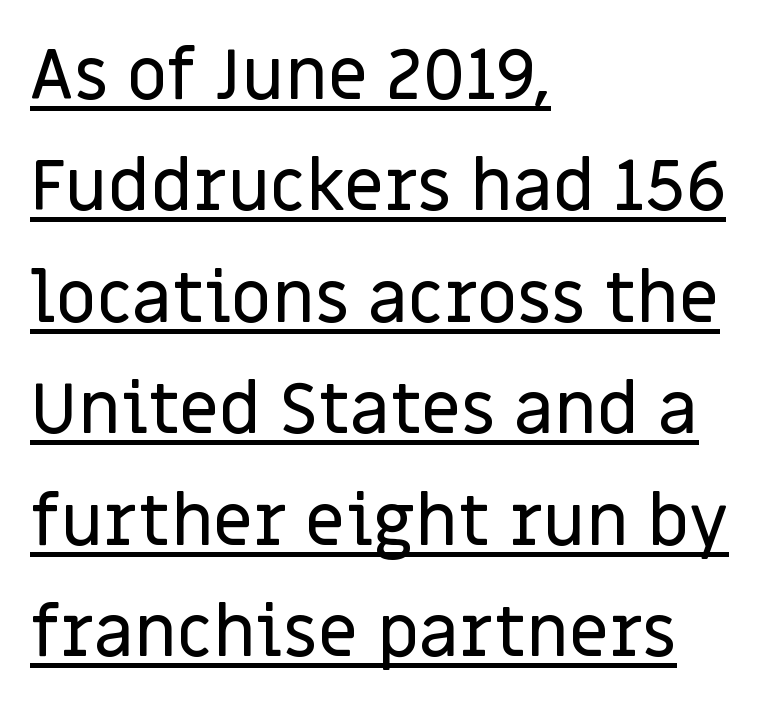
Q: Is the text italic (slanted)? A: No, it is upright.
Q: Is the typeface a serif or a sans-serif typeface? A: Sans-serif.
Q: Is the text underlined? A: Yes.
Q: How is the paragraph aligned? A: Left-aligned.
Q: Is the spacing between letters normal or unusually wide? A: Normal.
Q: Is the spacing between lines tight, normal or loose? A: Normal.
Q: Width (condensed, normal, or wide)? A: Normal.
Q: Stroke contrast? A: Low.
Q: x-height? A: Large.
Q: Monospaced? A: No.
